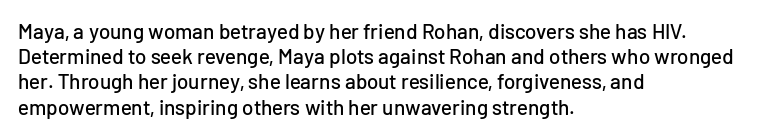
{"italic": "no", "underline": "no", "align": "left", "line_spacing_ratio": 1.2, "letter_spacing": "normal", "letter_spacing_em": 0.0, "glyph_px": 21}
